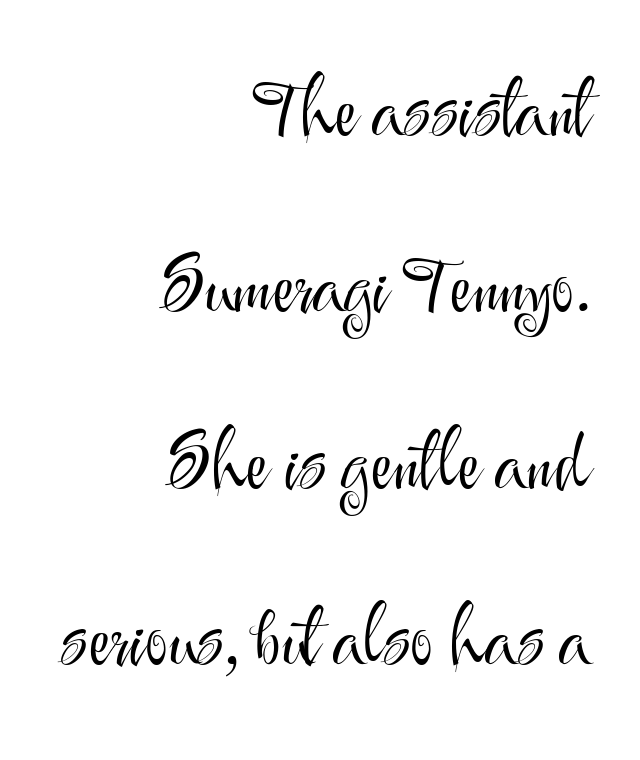
Loosely led — the rows are spread out. These lines are rendered in a variable-pitch font. Lines of text with bare space underneath. This rendering leaves character spacing at its baseline value. The face used here is a sans, in the tradition of grotesques and geometrics. The paragraph shown leans on its right margin.
